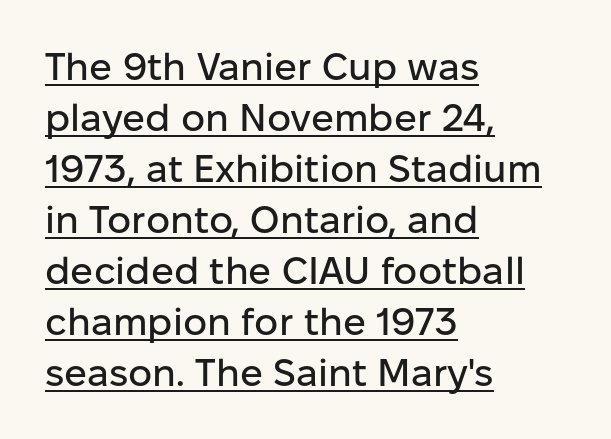
{"serif": "no", "italic": "no", "width": "normal", "stroke_contrast": "low", "x_height": "medium", "monospaced": "no", "underline": "yes", "align": "left", "line_spacing": "normal", "line_spacing_ratio": 1.34, "letter_spacing": "normal", "letter_spacing_em": 0.0, "glyph_px": 38}
